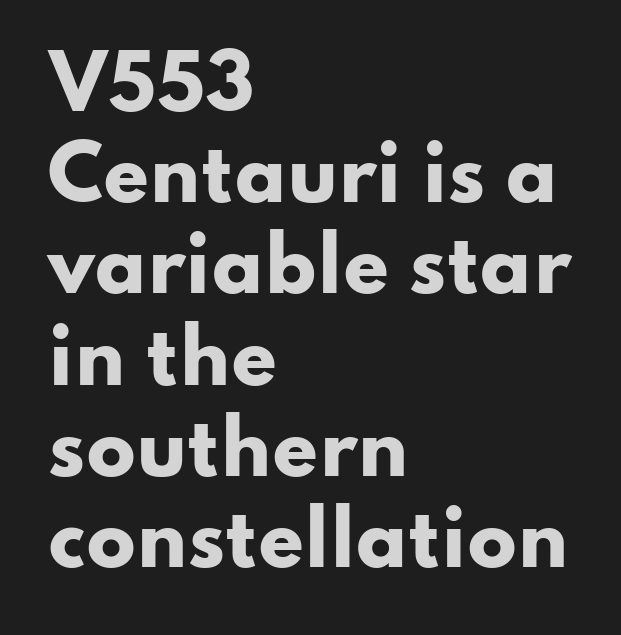
{"serif": "no", "italic": "no", "bold": "yes", "weight": "heavy", "width": "wide", "stroke_contrast": "low", "x_height": "small", "monospaced": "no", "underline": "no", "align": "left", "line_spacing": "normal", "line_spacing_ratio": 1.25, "letter_spacing": "normal", "letter_spacing_em": 0.0, "glyph_px": 73}
